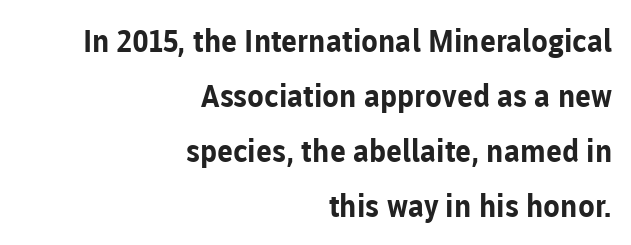
I'd describe the lettering as bold — thick and assertive. Ordinary non-slanted type is in use. Typeset ragged left — the right edge is the straight one. No feet cap the strokes, marking this as sans-serif type.
